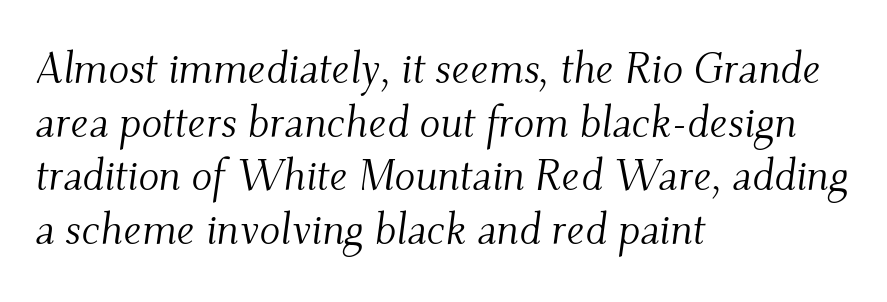
The image shows 43 px light serif type, italic (leaning right); set left-aligned, normal line spacing (1.25x), normal letter spacing, not underlined; medium stroke contrast and a small x-height.
